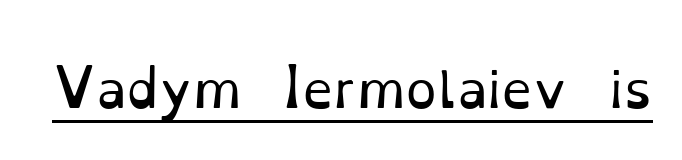
{"serif": "yes", "italic": "no", "bold": "no", "weight": "regular", "width": "normal", "stroke_contrast": "low", "x_height": "small", "monospaced": "no", "underline": "yes", "letter_spacing": "normal", "letter_spacing_em": 0.0, "glyph_px": 50}
